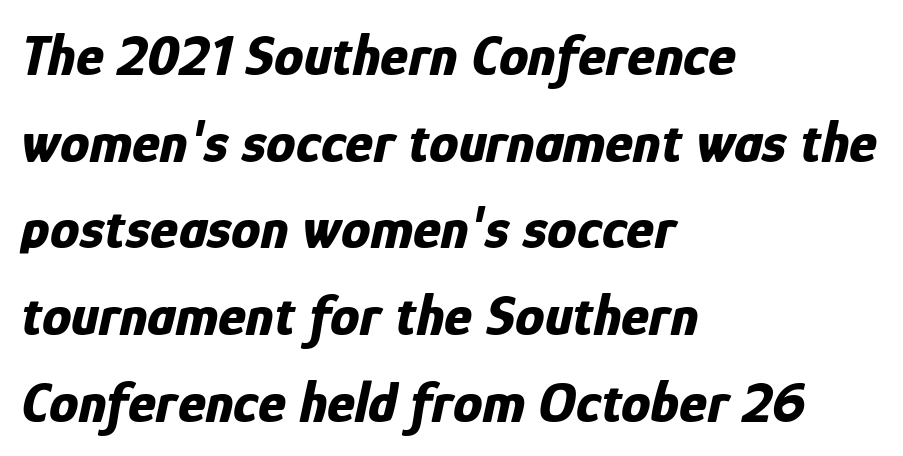
Proportional: the letters do not fall into vertical columns. Letter spacing: default. Only glyphs here, with clear space below each row. Is the type bold? Yes — the strokes are clearly thick and heavy.
